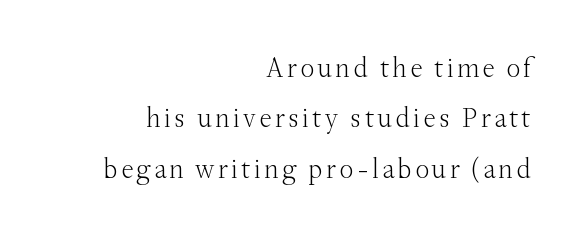
{"serif": "yes", "italic": "no", "bold": "no", "weight": "light", "width": "normal", "stroke_contrast": "medium", "x_height": "small", "monospaced": "no", "underline": "no", "align": "right", "line_spacing_ratio": 1.8, "glyph_px": 28}
